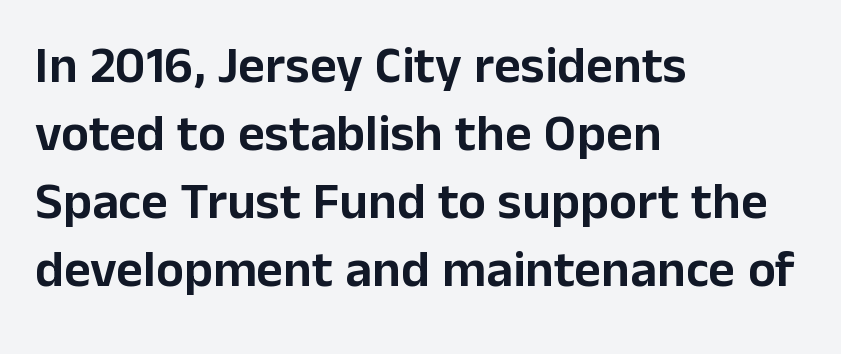
Q: Is the text italic (slanted)? A: No, it is upright.
Q: Is the typeface a serif or a sans-serif typeface? A: Sans-serif.
Q: Is the text underlined? A: No.
Q: How is the paragraph aligned? A: Left-aligned.
Q: Is the spacing between letters normal or unusually wide? A: Normal.
Q: Is the spacing between lines tight, normal or loose? A: Normal.
Q: Width (condensed, normal, or wide)? A: Normal.
Q: Stroke contrast? A: Low.
Q: x-height? A: Medium.
Q: Monospaced? A: No.
